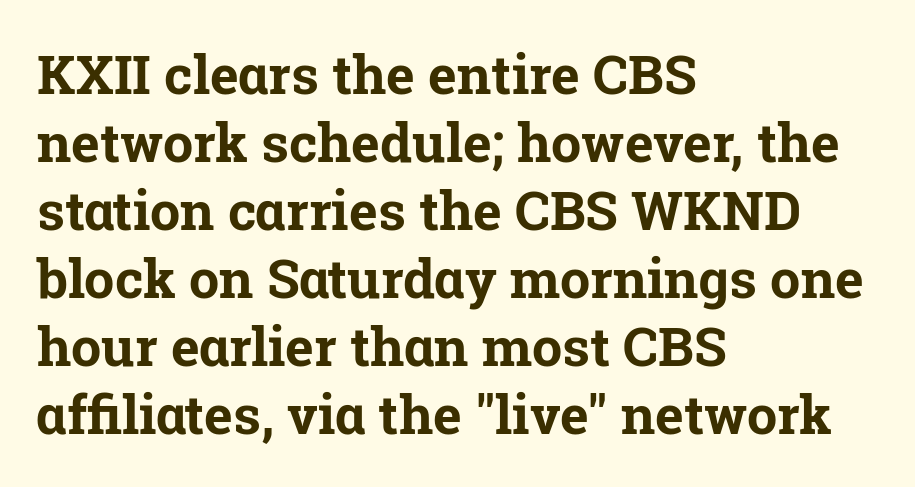
The image shows 54 px bold serif type, upright; set left-aligned, normal line spacing (1.26x), normal letter spacing, not underlined; low stroke contrast and a medium x-height.
